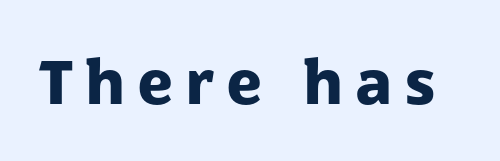
{"serif": "no", "italic": "no", "bold": "yes", "weight": "heavy", "width": "normal", "stroke_contrast": "low", "x_height": "medium", "monospaced": "no", "underline": "no", "letter_spacing": "wide", "letter_spacing_em": 0.22, "glyph_px": 60}
